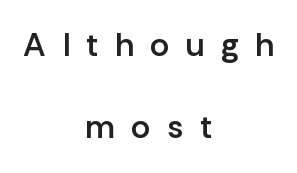
{"serif": "no", "italic": "no", "bold": "semi", "weight": "semibold", "width": "normal", "stroke_contrast": "low", "x_height": "medium", "monospaced": "no", "underline": "no", "align": "center", "line_spacing": "loose", "line_spacing_ratio": 2.49, "letter_spacing": "wide", "letter_spacing_em": 0.5, "glyph_px": 33}
